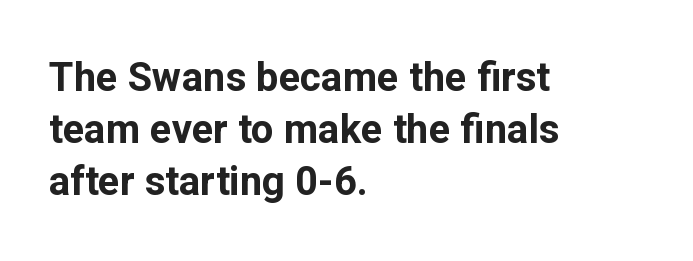
The specimen omits any rule beneath the text block's lines. Set as a true bold cut, around the 700 mark. Observe the absence of serifs on each vertical stroke in this sample. Character widths vary here, with narrow letters taking less room than wide ones. Every stem runs plumb, perpendicular to the baseline. Is there much room between lines? A standard amount, neither cramped nor airy.
